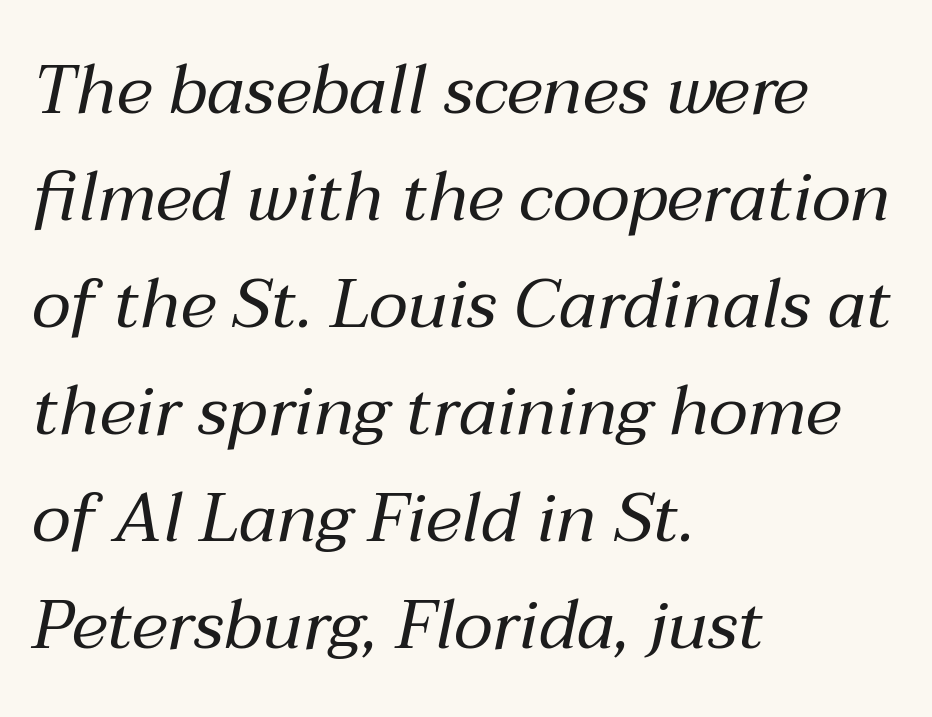
The baseline area is clear. If you drew a ruler down the left edge, every line would touch it. You can tell it's italic because the verticals aren't actually vertical. No extra tracking has been applied to these lines.
